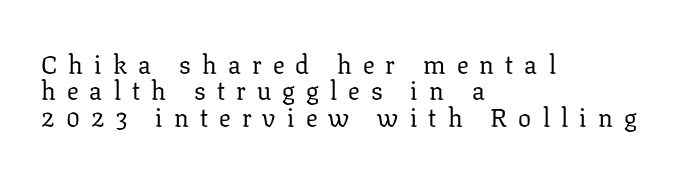
You can tell it's not italic because the verticals are truly vertical. Compared with a centered layout, this one pins lines to the left instead. The lines are packed closely together with very little leading. Bold? No — there's no thickening of the strokes. Decoration check: the copy has no underline.
